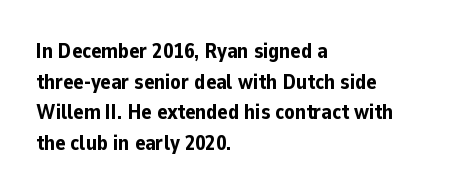
Q: Is the text bold? A: Yes.
Q: Is the text italic (slanted)? A: No, it is upright.
Q: Is the text underlined? A: No.
Q: How is the paragraph aligned? A: Left-aligned.
Q: Is the spacing between letters normal or unusually wide? A: Normal.
Q: Is the spacing between lines tight, normal or loose? A: Normal.
